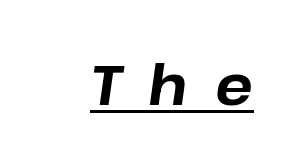
Q: Is the text bold? A: Yes.
Q: Is the text italic (slanted)? A: Yes, it leans right by about 8 degrees.
Q: Is the text underlined? A: Yes.
Q: Is the spacing between letters normal or unusually wide? A: Unusually wide.
Q: Width (condensed, normal, or wide)? A: Normal.
Q: Stroke contrast? A: Low.
Q: x-height? A: Medium.
Q: Monospaced? A: No.
